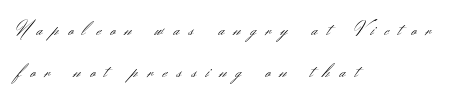
Q: Is the text bold? A: No.
Q: Is the text italic (slanted)? A: Yes.
Q: Is the text underlined? A: No.
Q: How is the paragraph aligned? A: Left-aligned.
Q: Is the spacing between letters normal or unusually wide? A: Unusually wide.
Q: Is the spacing between lines tight, normal or loose? A: Loose.
